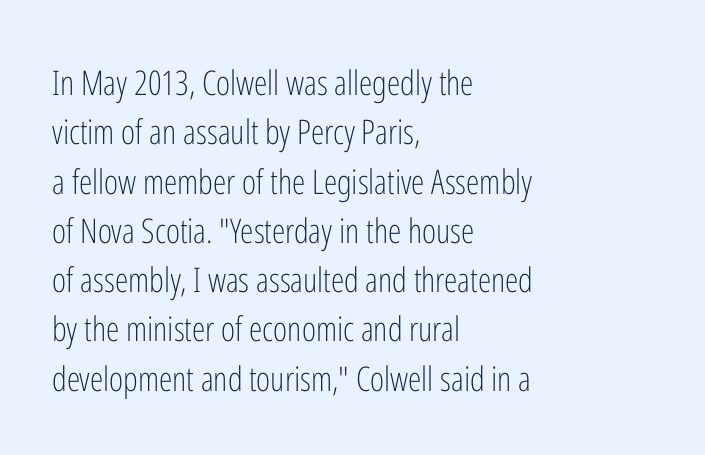
Q: Is the text bold? A: No.
Q: Is the text italic (slanted)? A: No, it is upright.
Q: Is the typeface a serif or a sans-serif typeface? A: Sans-serif.
Q: Is the text underlined? A: No.
Q: How is the paragraph aligned? A: Left-aligned.
Q: Is the spacing between letters normal or unusually wide? A: Normal.
Q: Is the spacing between lines tight, normal or loose? A: Normal.
Q: Width (condensed, normal, or wide)? A: Condensed.
Q: Stroke contrast? A: Low.
Q: x-height? A: Medium.
Q: Monospaced? A: No.
